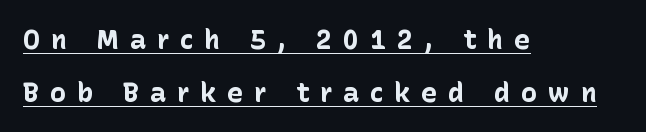
The letterforms stand isolated, each surrounded by extra space. In designer terms, the underline attribute is active on this setting. This block would shrink considerably if given ordinary leading; it's expanded now. The typography opts for an upright posture over an oblique one. Weight: bold. The lines are quadded left.
